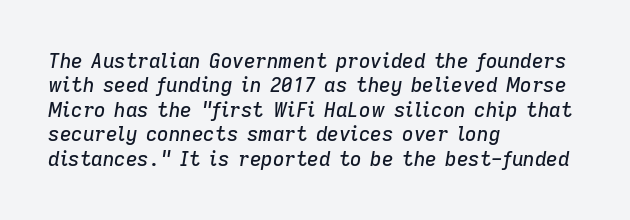
Plain, unruled lines of type. This rendering uses left alignment, leaving the right contour irregular. Is the type slanted? Yes — the strokes lean at a clear angle. Characters follow at the spacing the type designer built in.
